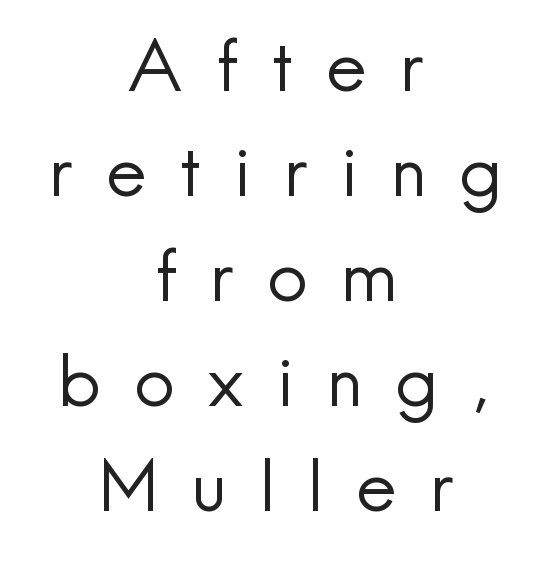
The image shows 71 px regular-weight sans-serif type, upright; set centered, normal line spacing (1.48x), unusually wide letter spacing (+0.47 em), not underlined; a small x-height.
